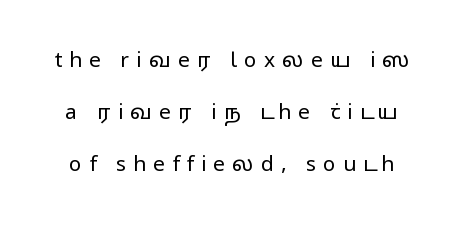
{"italic": "no", "bold": "no", "underline": "no", "line_spacing": "loose", "line_spacing_ratio": 2.47, "letter_spacing": "wide", "letter_spacing_em": 0.34, "glyph_px": 21}
